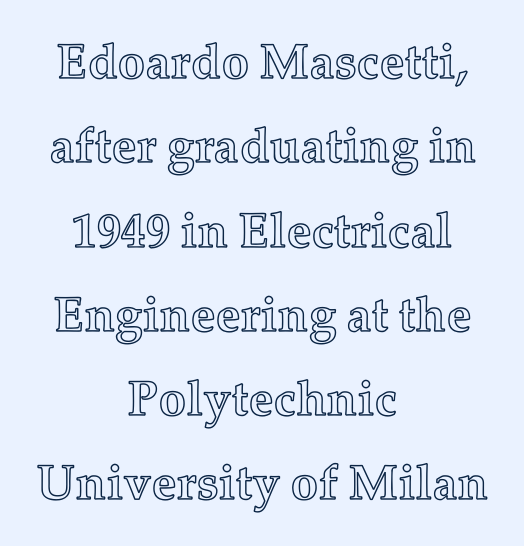
{"italic": "no", "width": "normal", "x_height": "medium", "monospaced": "no", "underline": "no", "align": "center", "line_spacing_ratio": 1.72, "letter_spacing": "normal", "letter_spacing_em": 0.0, "glyph_px": 49}
